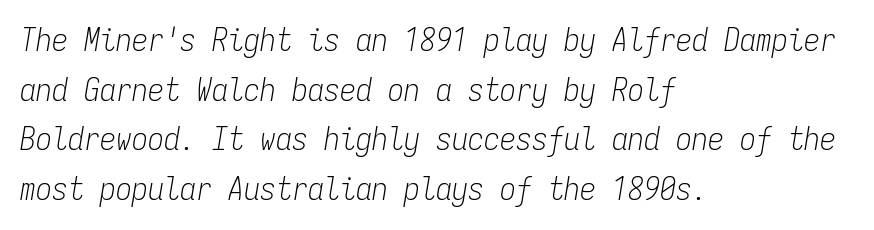
Q: Is the text bold? A: No.
Q: Is the text italic (slanted)? A: Yes, it leans right by about 9 degrees.
Q: Is the text underlined? A: No.
Q: How is the paragraph aligned? A: Left-aligned.
Q: Is the spacing between letters normal or unusually wide? A: Normal.
Q: Is the spacing between lines tight, normal or loose? A: Normal.
Q: Width (condensed, normal, or wide)? A: Condensed.
Q: Stroke contrast? A: Low.
Q: x-height? A: Medium.
Q: Monospaced? A: Yes.
